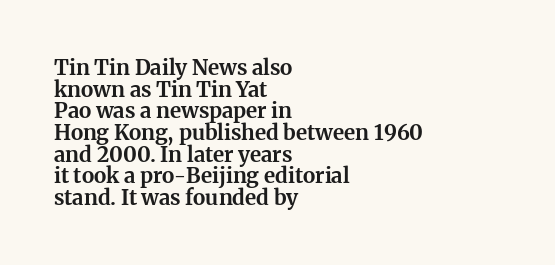
The image shows 21 px bold type, upright; set left-aligned, tight line spacing (1.03x), normal letter spacing, not underlined.
